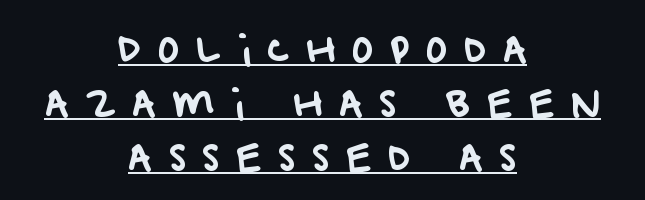
The image shows 37 px sans-serif type; set centered, normal line spacing (1.46x), unusually wide letter spacing (+0.44 em), underlined; low stroke contrast and a large x-height.
